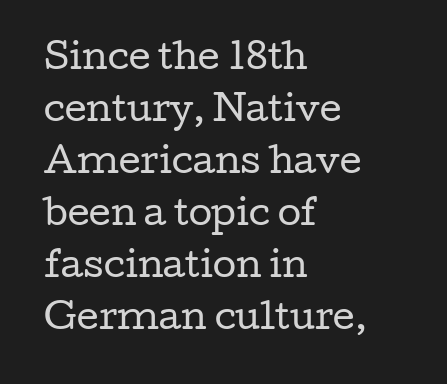
The image shows 34 px regular-weight, wide serif type, upright; set left-aligned, normal line spacing (1.53x), normal letter spacing, not underlined; low stroke contrast and a medium x-height.
